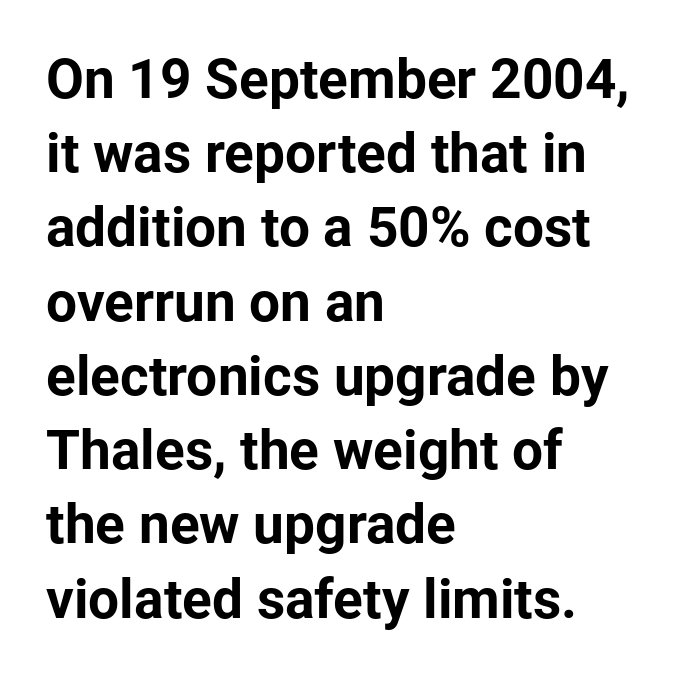
Q: Is the text bold? A: Yes.
Q: Is the text italic (slanted)? A: No, it is upright.
Q: Is the typeface a serif or a sans-serif typeface? A: Sans-serif.
Q: Is the text underlined? A: No.
Q: How is the paragraph aligned? A: Left-aligned.
Q: Is the spacing between letters normal or unusually wide? A: Normal.
Q: Is the spacing between lines tight, normal or loose? A: Normal.
Q: Width (condensed, normal, or wide)? A: Normal.
Q: Stroke contrast? A: Low.
Q: x-height? A: Medium.
Q: Monospaced? A: No.
